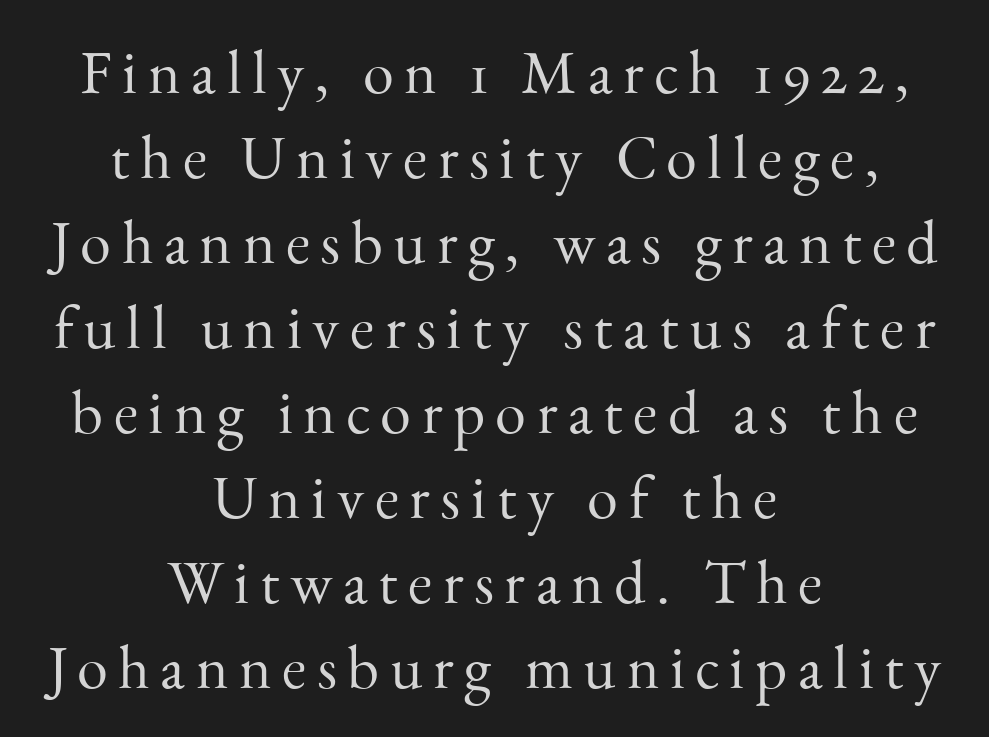
Q: Is the text bold? A: No.
Q: Is the text italic (slanted)? A: No, it is upright.
Q: Is the typeface a serif or a sans-serif typeface? A: Serif.
Q: Is the text underlined? A: No.
Q: How is the paragraph aligned? A: Centered.
Q: Is the spacing between lines tight, normal or loose? A: Normal.
Q: Width (condensed, normal, or wide)? A: Normal.
Q: Stroke contrast? A: Medium.
Q: x-height? A: Small.
Q: Monospaced? A: No.
